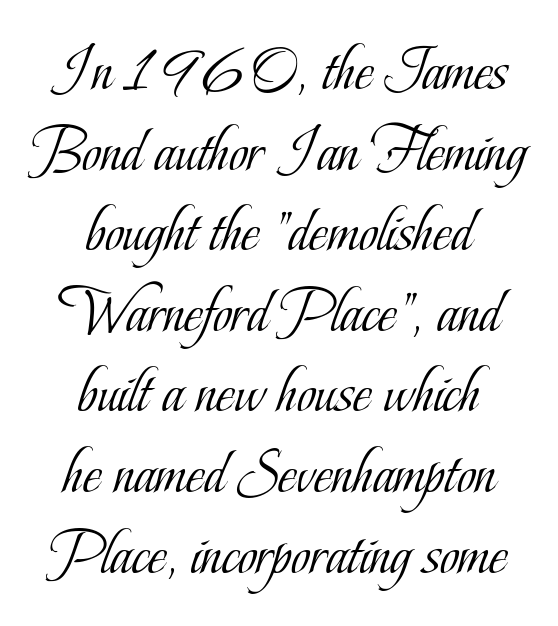
Little horizontal feet cap the strokes, marking this as serif type. Caption: face not bold, strokes unweighted. Each word holds together tightly as a unit, with standard inter-letter gaps. Horizontal alignment here is central, giving a formal, balanced look. A bare baseline throughout the passage.
